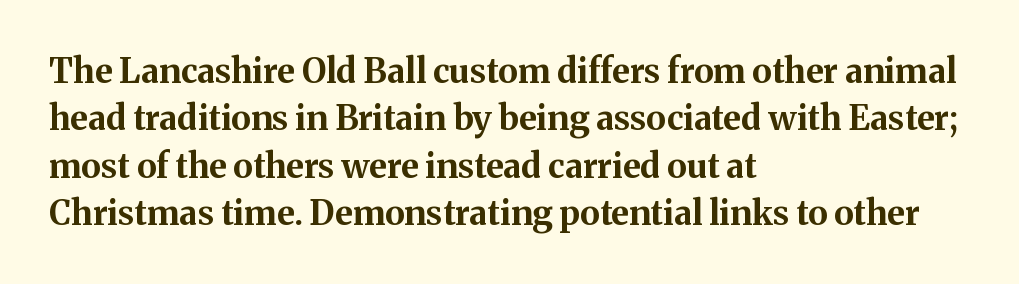
The image shows 34 px bold serif type, upright; set left-aligned, normal line spacing (1.39x), normal letter spacing, not underlined; medium stroke contrast and a medium x-height.
